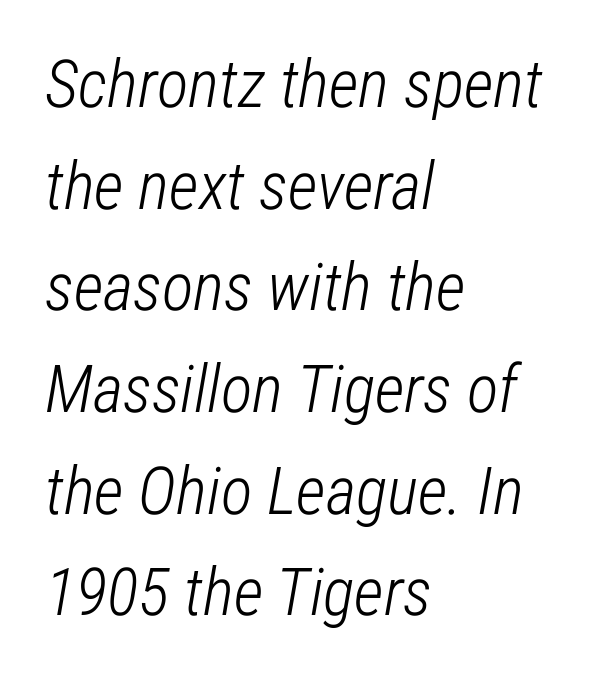
Q: Is the text bold? A: No.
Q: Is the text italic (slanted)? A: Yes, it leans right by about 12 degrees.
Q: Is the text underlined? A: No.
Q: How is the paragraph aligned? A: Left-aligned.
Q: Is the spacing between letters normal or unusually wide? A: Normal.
Q: Is the spacing between lines tight, normal or loose? A: Normal.
Q: Width (condensed, normal, or wide)? A: Condensed.
Q: Stroke contrast? A: Low.
Q: x-height? A: Medium.
Q: Monospaced? A: No.
